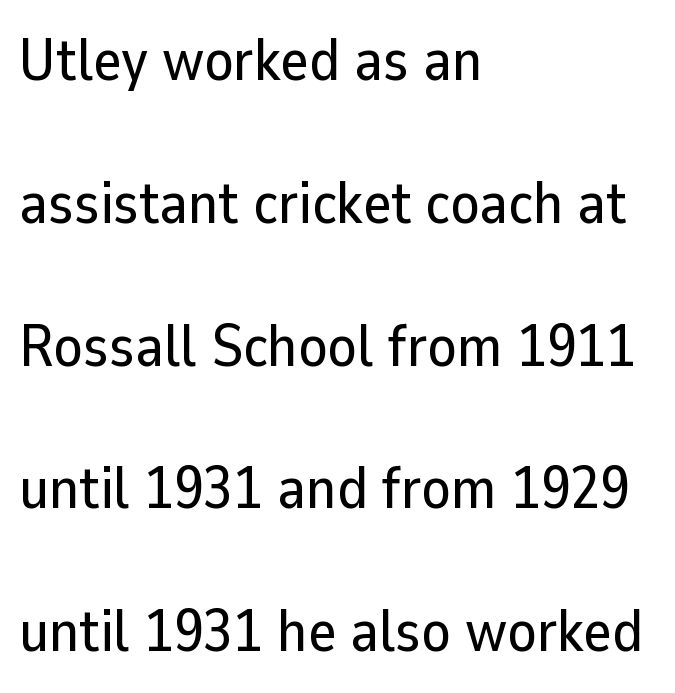
{"serif": "no", "italic": "no", "width": "normal", "stroke_contrast": "low", "x_height": "medium", "monospaced": "no", "underline": "no", "align": "left", "line_spacing": "loose", "line_spacing_ratio": 2.38, "letter_spacing": "normal", "letter_spacing_em": 0.0, "glyph_px": 60}
